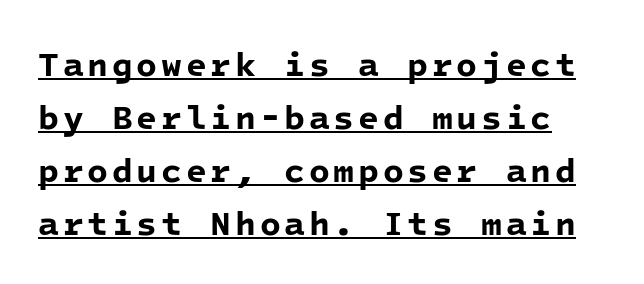
The image shows 34 px bold sans-serif type, monospaced; set normal line spacing (1.56x), underlined; low stroke contrast and a medium x-height.
